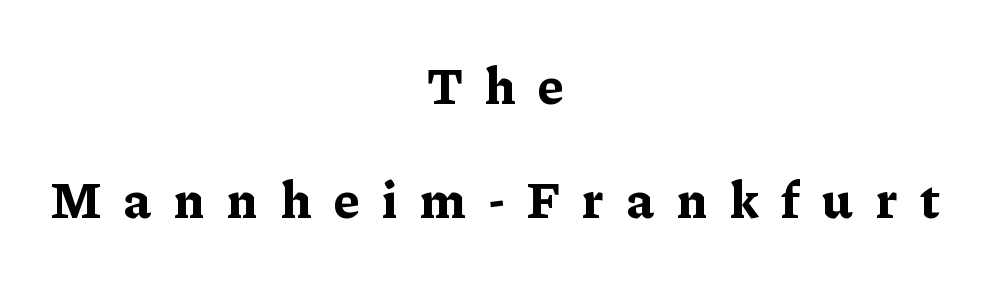
{"serif": "yes", "italic": "no", "bold": "yes", "weight": "bold", "width": "normal", "stroke_contrast": "low", "x_height": "medium", "monospaced": "no", "underline": "no", "align": "center", "line_spacing": "loose", "line_spacing_ratio": 2.2, "letter_spacing": "wide", "letter_spacing_em": 0.44, "glyph_px": 52}
